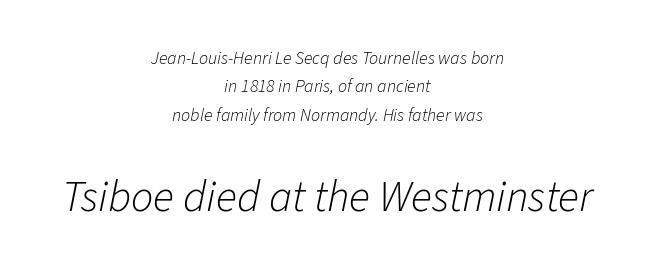
Q: Is the text bold? A: No.
Q: Is the text italic (slanted)? A: Yes, it leans right by about 11 degrees.
Q: Is the text underlined? A: No.
Q: How is the paragraph aligned? A: Centered.
Q: Is the spacing between letters normal or unusually wide? A: Normal.
Q: Is the spacing between lines tight, normal or loose? A: Normal.
Q: Which block of text is set in a larger size, the first (top) or the second (bottom)? A: The second (bottom) one.
Q: Width (condensed, normal, or wide)? A: Normal.
Q: Stroke contrast? A: Low.
Q: x-height? A: Medium.
Q: Monospaced? A: No.
